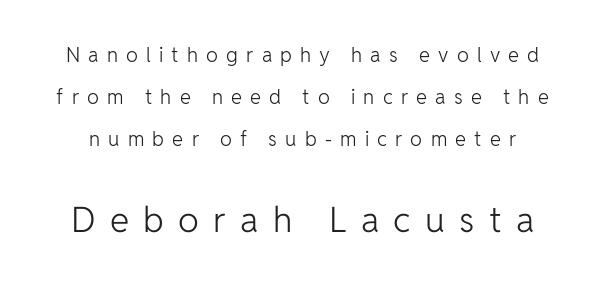
Q: Is the text bold? A: No.
Q: Is the text italic (slanted)? A: No, it is upright.
Q: Is the typeface a serif or a sans-serif typeface? A: Sans-serif.
Q: Is the text underlined? A: No.
Q: Is the spacing between letters normal or unusually wide? A: Unusually wide.
Q: Is the spacing between lines tight, normal or loose? A: Loose.
Q: Which block of text is set in a larger size, the first (top) or the second (bottom)? A: The second (bottom) one.
Q: Width (condensed, normal, or wide)? A: Normal.
Q: Stroke contrast? A: Low.
Q: x-height? A: Medium.
Q: Monospaced? A: No.
